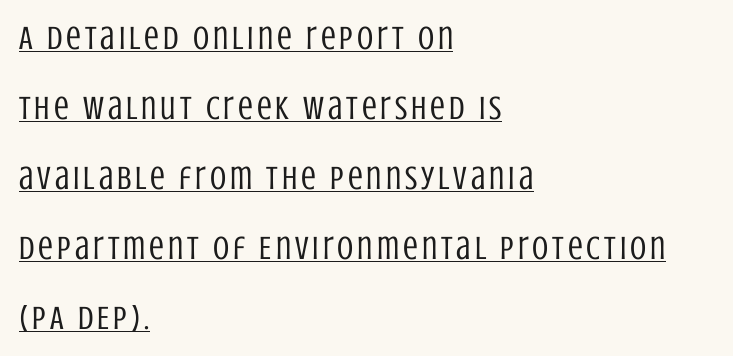
{"serif": "no", "italic": "no", "bold": "no", "weight": "regular", "width": "condensed", "stroke_contrast": "low", "x_height": "large", "monospaced": "no", "underline": "yes", "align": "left", "line_spacing": "loose", "line_spacing_ratio": 2.12, "glyph_px": 33}
